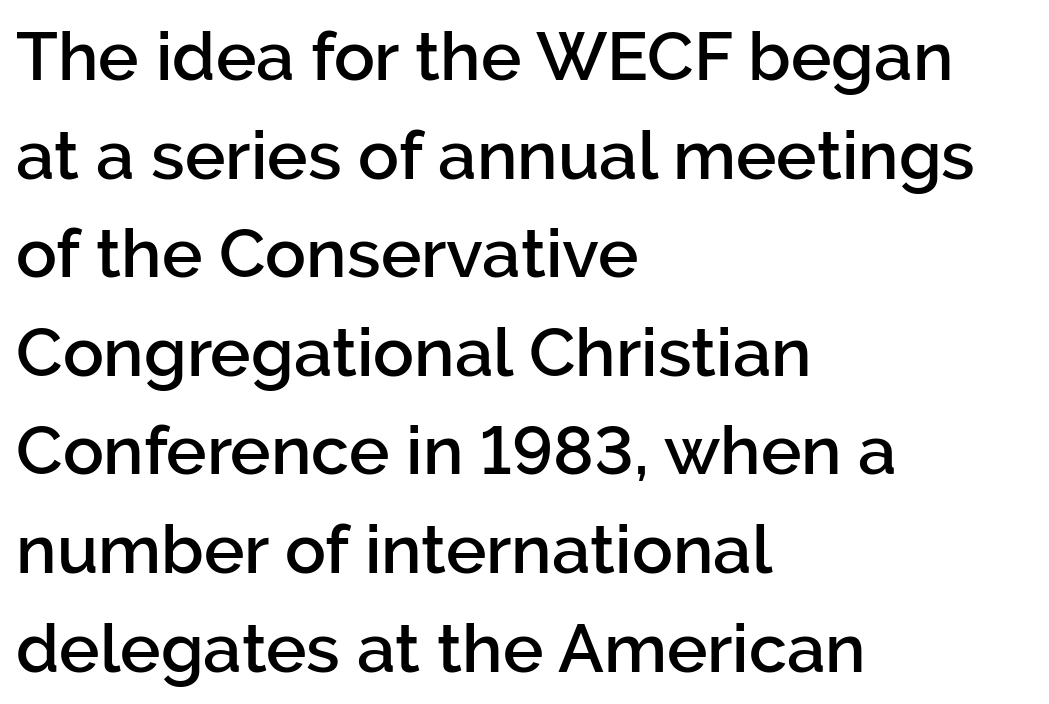
{"serif": "no", "italic": "no", "bold": "semi", "weight": "semibold", "width": "normal", "stroke_contrast": "low", "x_height": "medium", "monospaced": "no", "underline": "no", "align": "left", "line_spacing": "normal", "line_spacing_ratio": 1.45, "letter_spacing": "normal", "letter_spacing_em": 0.0, "glyph_px": 68}
